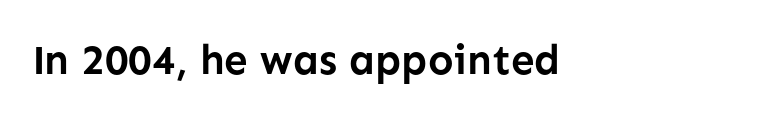
{"serif": "no", "italic": "no", "bold": "yes", "weight": "semibold", "width": "normal", "stroke_contrast": "low", "x_height": "medium", "monospaced": "no", "underline": "no", "align": "left", "letter_spacing": "normal", "letter_spacing_em": 0.0, "glyph_px": 42}
